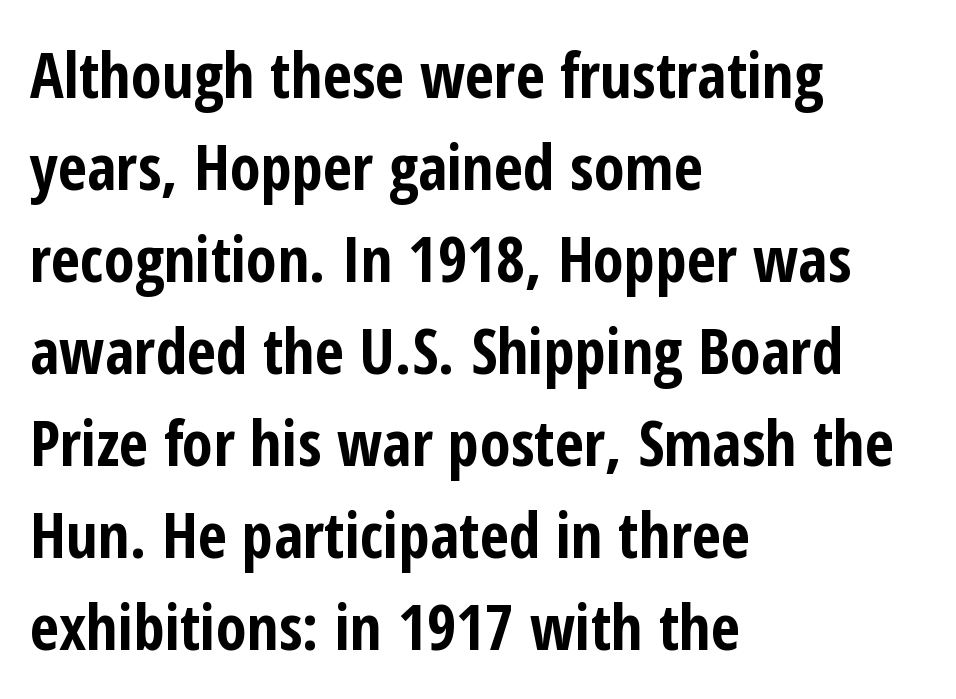
Q: Is the text bold? A: Yes.
Q: Is the text italic (slanted)? A: No, it is upright.
Q: Is the typeface a serif or a sans-serif typeface? A: Sans-serif.
Q: Is the text underlined? A: No.
Q: How is the paragraph aligned? A: Left-aligned.
Q: Is the spacing between letters normal or unusually wide? A: Normal.
Q: Is the spacing between lines tight, normal or loose? A: Normal.
Q: Width (condensed, normal, or wide)? A: Condensed.
Q: Stroke contrast? A: Low.
Q: x-height? A: Medium.
Q: Monospaced? A: No.
